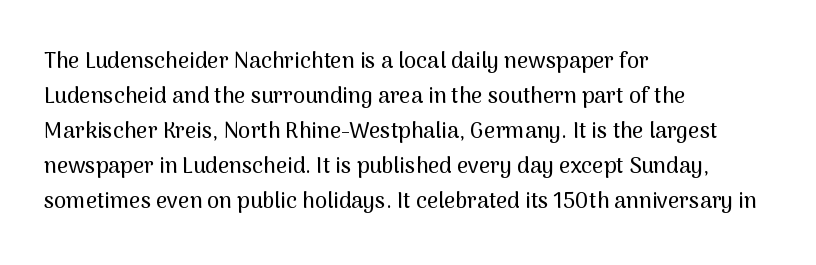
The vertical gap from one line to the next is medium. In terms of posture, this sample is upright. The ragged edge is on the right, which tells us the setting is flush left. Look at the tracking — it's just the regular setting, nothing added. Only glyphs here, with clear space below each row.
